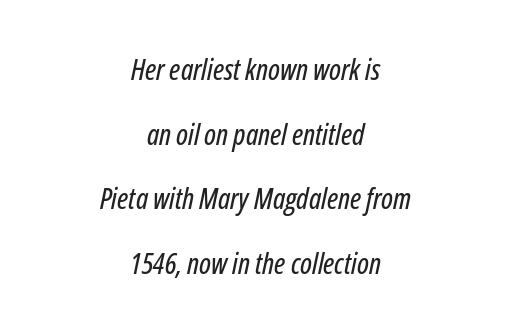
The image shows 29 px condensed type, italic (leaning right); set centered, loose line spacing (2.23x), normal letter spacing, not underlined; low stroke contrast and a medium x-height.
